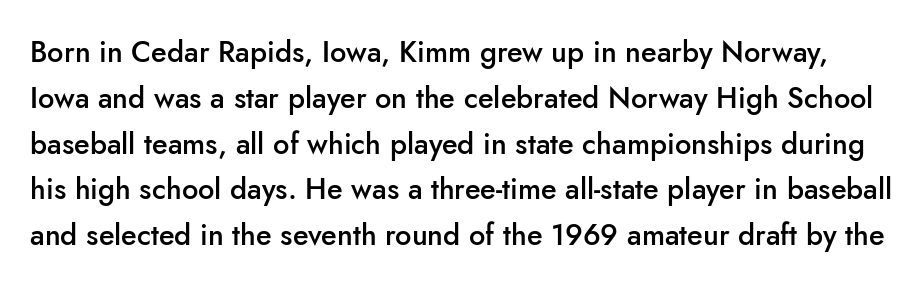
Q: Is the text bold? A: Semi-bold.
Q: Is the text italic (slanted)? A: No, it is upright.
Q: Is the typeface a serif or a sans-serif typeface? A: Sans-serif.
Q: Is the text underlined? A: No.
Q: Is the spacing between letters normal or unusually wide? A: Normal.
Q: Is the spacing between lines tight, normal or loose? A: Normal.
Q: Width (condensed, normal, or wide)? A: Normal.
Q: Stroke contrast? A: Low.
Q: x-height? A: Small.
Q: Monospaced? A: No.
